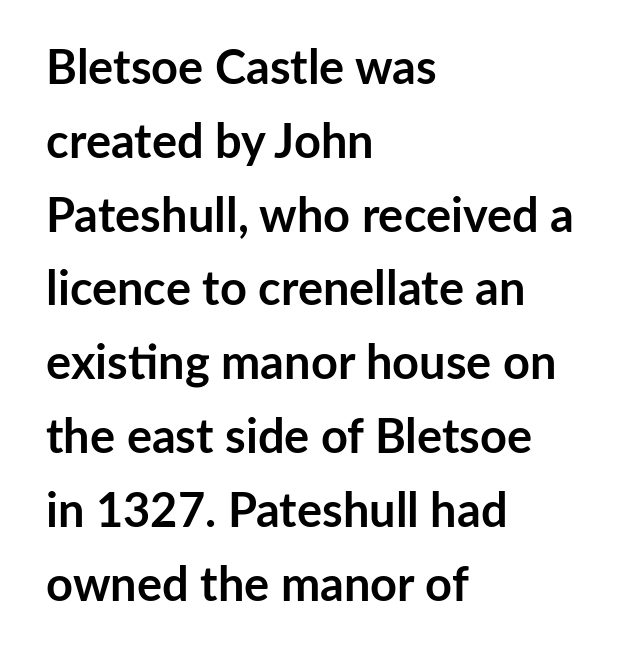
The image shows 47 px semibold sans-serif type, upright; set left-aligned, normal line spacing (1.57x), normal letter spacing, not underlined; low stroke contrast and a medium x-height.
